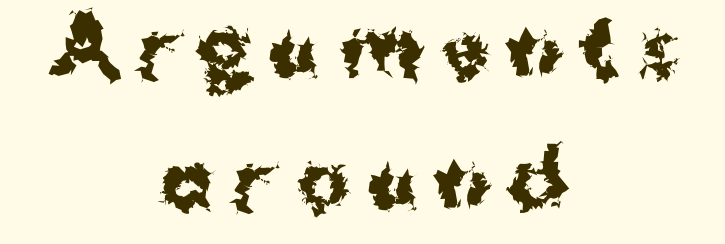
The image shows 79 px bold sans-serif type, upright; set centered, normal line spacing (1.67x), unusually wide letter spacing (+0.22 em), not underlined; medium stroke contrast and a medium x-height.
